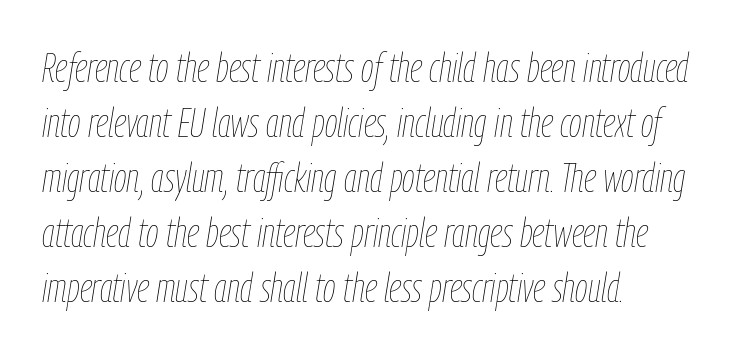
The image shows 41 px thin, condensed type, italic (leaning right); set left-aligned, normal line spacing (1.34x), normal letter spacing, not underlined; low stroke contrast and a medium x-height.
